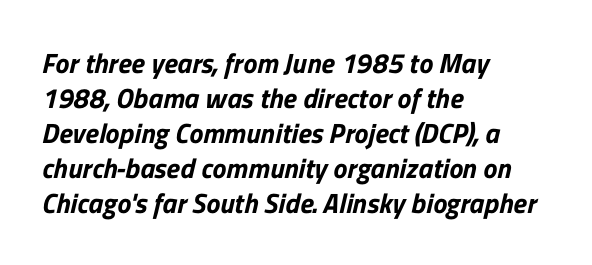
Q: Is the typeface a serif or a sans-serif typeface? A: Sans-serif.
Q: Is the text underlined? A: No.
Q: How is the paragraph aligned? A: Left-aligned.
Q: Is the spacing between letters normal or unusually wide? A: Normal.
Q: Is the spacing between lines tight, normal or loose? A: Normal.
Q: Width (condensed, normal, or wide)? A: Normal.
Q: Stroke contrast? A: Low.
Q: x-height? A: Medium.
Q: Monospaced? A: No.
